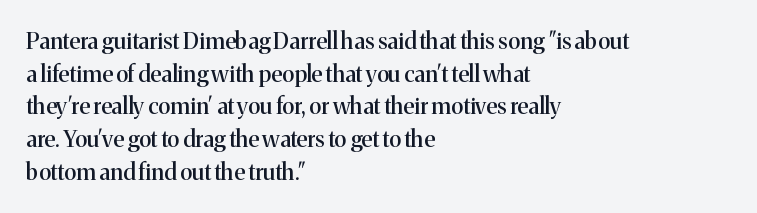
All the whitespace from short lines collects on the right. Standard letterfit; no display-style spreading of the glyphs. The area under the type is left untouched. Characters remain perfectly vertical along every line. If you measured baseline to baseline, you'd find a middling distance.
